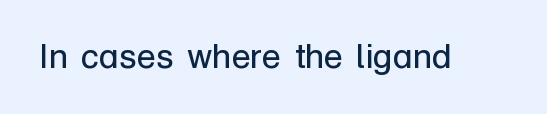
Q: Is the text bold? A: No.
Q: Is the text italic (slanted)? A: No, it is upright.
Q: Is the typeface a serif or a sans-serif typeface? A: Sans-serif.
Q: Is the text underlined? A: No.
Q: Is the spacing between letters normal or unusually wide? A: Normal.
Q: Width (condensed, normal, or wide)? A: Normal.
Q: Stroke contrast? A: Low.
Q: x-height? A: Medium.
Q: Monospaced? A: No.
